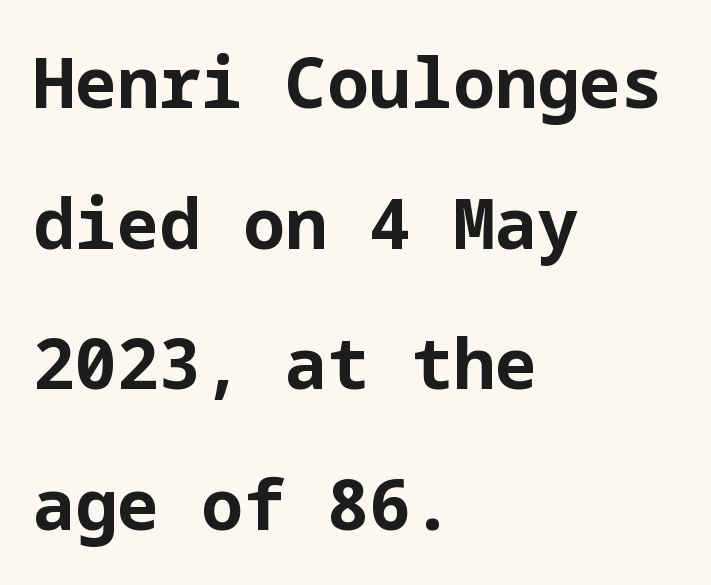
The image shows 70 px bold sans-serif type, upright; set left-aligned, loose line spacing (2.01x), normal letter spacing, not underlined; low stroke contrast and a medium x-height.
